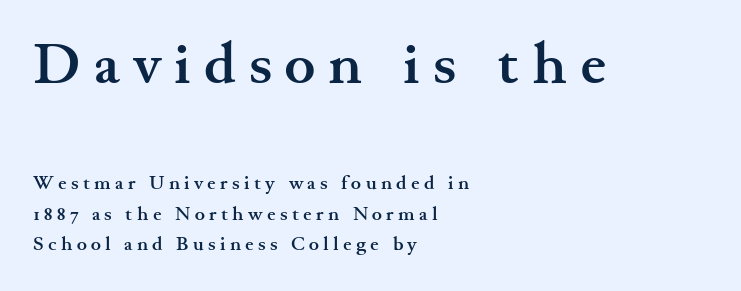
Q: Is the text bold? A: Yes.
Q: Is the text italic (slanted)? A: No, it is upright.
Q: Is the typeface a serif or a sans-serif typeface? A: Serif.
Q: Is the text underlined? A: No.
Q: How is the paragraph aligned? A: Left-aligned.
Q: Is the spacing between letters normal or unusually wide? A: Unusually wide.
Q: Is the spacing between lines tight, normal or loose? A: Normal.
Q: Which block of text is set in a larger size, the first (top) or the second (bottom)? A: The first (top) one.
Q: Width (condensed, normal, or wide)? A: Wide.
Q: Stroke contrast? A: Medium.
Q: x-height? A: Small.
Q: Monospaced? A: No.
